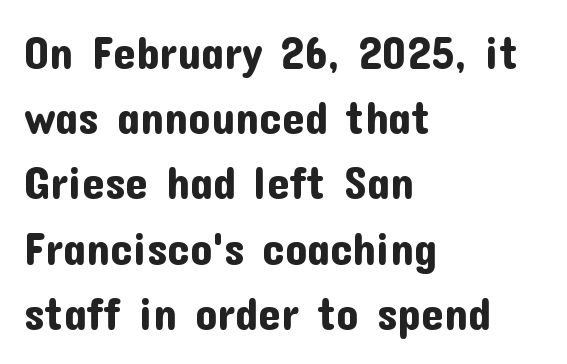
The image shows 45 px sans-serif type, upright; set left-aligned, normal line spacing (1.45x), normal letter spacing, not underlined; low stroke contrast and a medium x-height.
